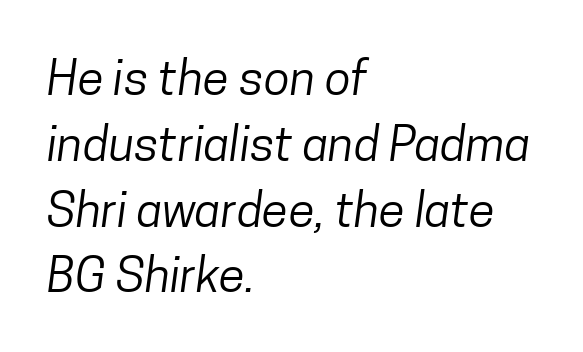
Q: Is the text bold? A: No.
Q: Is the typeface a serif or a sans-serif typeface? A: Sans-serif.
Q: Is the text underlined? A: No.
Q: How is the paragraph aligned? A: Left-aligned.
Q: Is the spacing between letters normal or unusually wide? A: Normal.
Q: Is the spacing between lines tight, normal or loose? A: Normal.
Q: Width (condensed, normal, or wide)? A: Condensed.
Q: Stroke contrast? A: Low.
Q: x-height? A: Medium.
Q: Monospaced? A: No.
